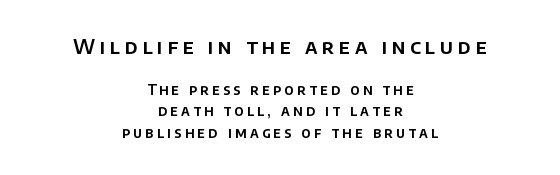
Q: Is the text italic (slanted)? A: No, it is upright.
Q: Is the text underlined? A: No.
Q: How is the paragraph aligned? A: Centered.
Q: Is the spacing between letters normal or unusually wide? A: Unusually wide.
Q: Is the spacing between lines tight, normal or loose? A: Normal.
Q: Which block of text is set in a larger size, the first (top) or the second (bottom)? A: The first (top) one.
